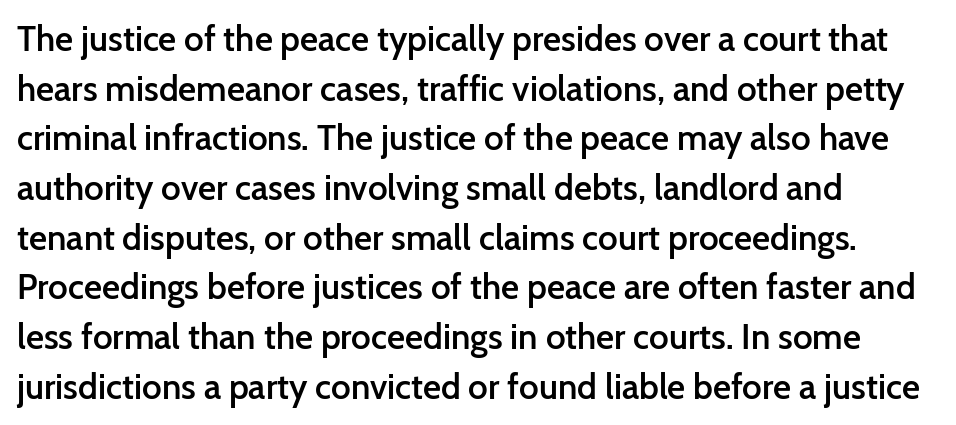
The image shows 35 px semibold sans-serif type, upright; set left-aligned, normal line spacing (1.42x), normal letter spacing, not underlined; low stroke contrast and a medium x-height.
